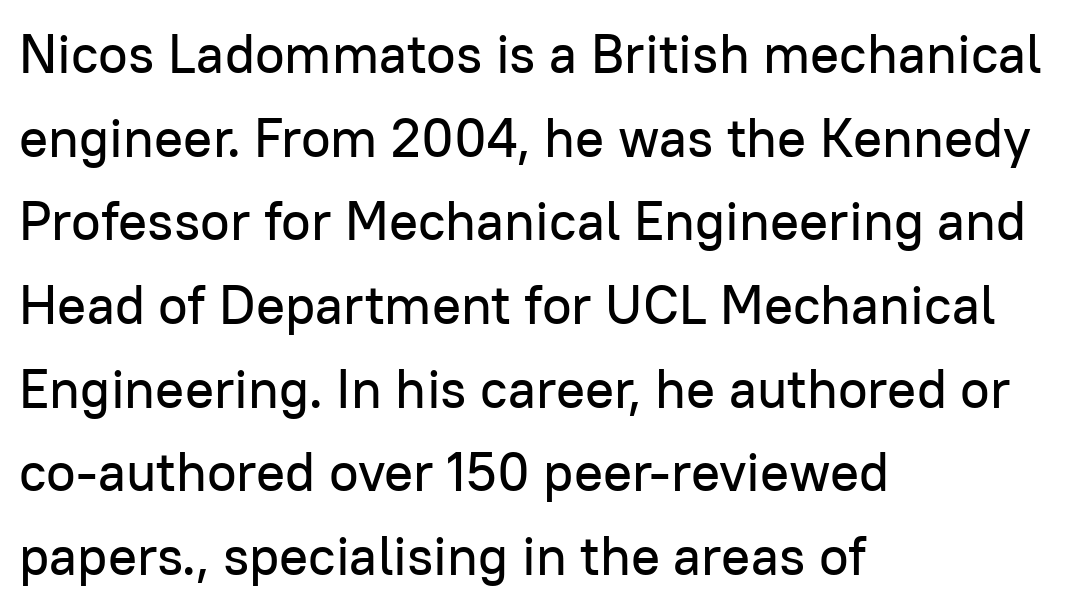
{"serif": "no", "italic": "no", "width": "normal", "stroke_contrast": "low", "x_height": "medium", "monospaced": "no", "underline": "no", "align": "left", "line_spacing": "normal", "line_spacing_ratio": 1.55, "letter_spacing": "normal", "letter_spacing_em": 0.0, "glyph_px": 54}
